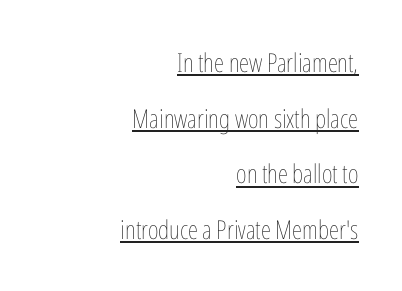
How would I describe the line gaps? Wide and relaxed. The sample's only ornament is a line tracing under the words. Style check: upright. In CSS terms this would be text-align: right. Between one letter and the next there's only the usual sliver of space. Stroke mass is kept to a normal reading level or below.
